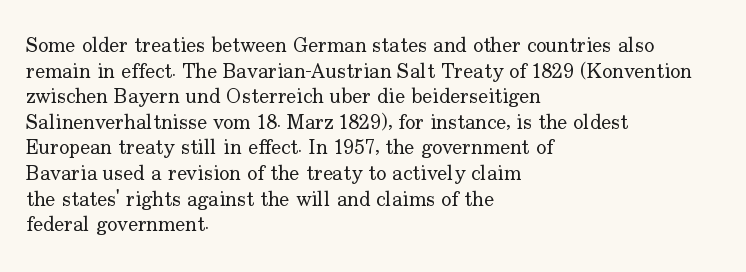
Does extra space separate the letters? No, they use regular spacing. The passage is arranged the way most books set body copy — flush left. The area under the type is left untouched. The face looks like a standard text weight, possibly lighter. Notice how the stems are strictly vertical — no italics here.
